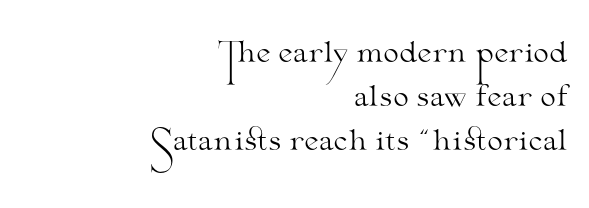
{"serif": "yes", "italic": "no", "bold": "no", "weight": "light", "width": "wide", "stroke_contrast": "medium", "x_height": "small", "monospaced": "no", "underline": "no", "align": "right", "line_spacing": "normal", "line_spacing_ratio": 1.58, "letter_spacing": "normal", "letter_spacing_em": 0.0, "glyph_px": 28}
